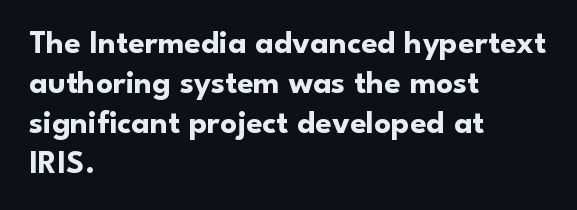
{"serif": "no", "italic": "no", "bold": "yes", "weight": "bold", "width": "normal", "stroke_contrast": "low", "x_height": "small", "monospaced": "no", "underline": "no", "align": "left", "line_spacing_ratio": 1.21, "letter_spacing": "normal", "letter_spacing_em": 0.0, "glyph_px": 33}
